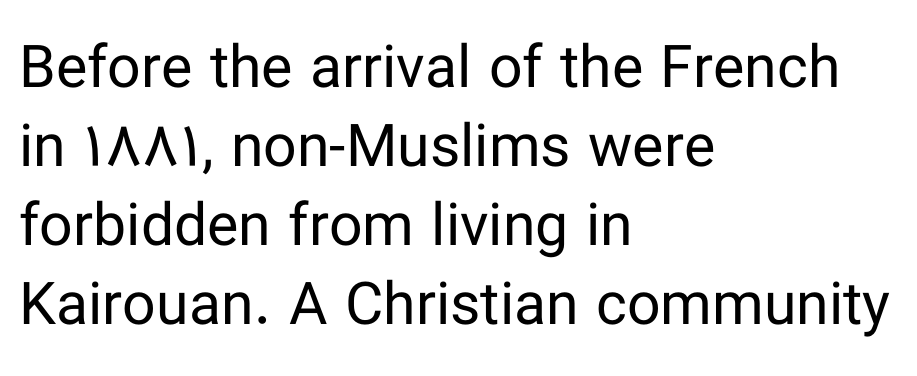
{"serif": "no", "italic": "no", "bold": "no", "weight": "regular", "width": "normal", "stroke_contrast": "low", "x_height": "medium", "monospaced": "no", "underline": "no", "align": "left", "line_spacing": "normal", "line_spacing_ratio": 1.34, "letter_spacing": "normal", "letter_spacing_em": 0.0, "glyph_px": 59}
